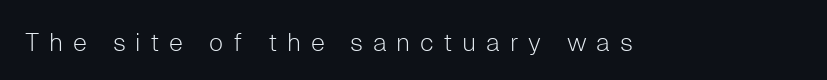
Words appear elongated and porous because spacing is wide. Has an underline been added? It has not. Every character sits straight up, as roman type does. The passage shown is not bold in any degree.
